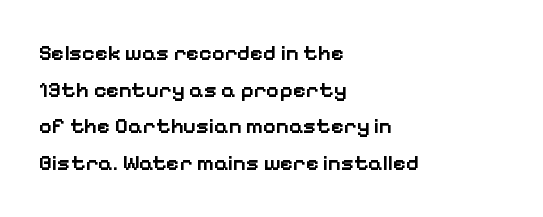
{"italic": "no", "bold": "semi", "underline": "no", "align": "left", "line_spacing": "normal", "line_spacing_ratio": 1.67, "letter_spacing": "normal", "letter_spacing_em": 0.0, "glyph_px": 22}
